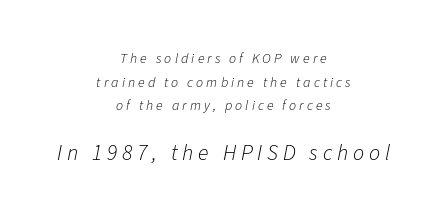
The image shows 22 px text type, italic (leaning right); set centered, normal line spacing (1.69x), unusually wide letter spacing (+0.22 em), not underlined; the second (bottom) block is 1.57x larger.
